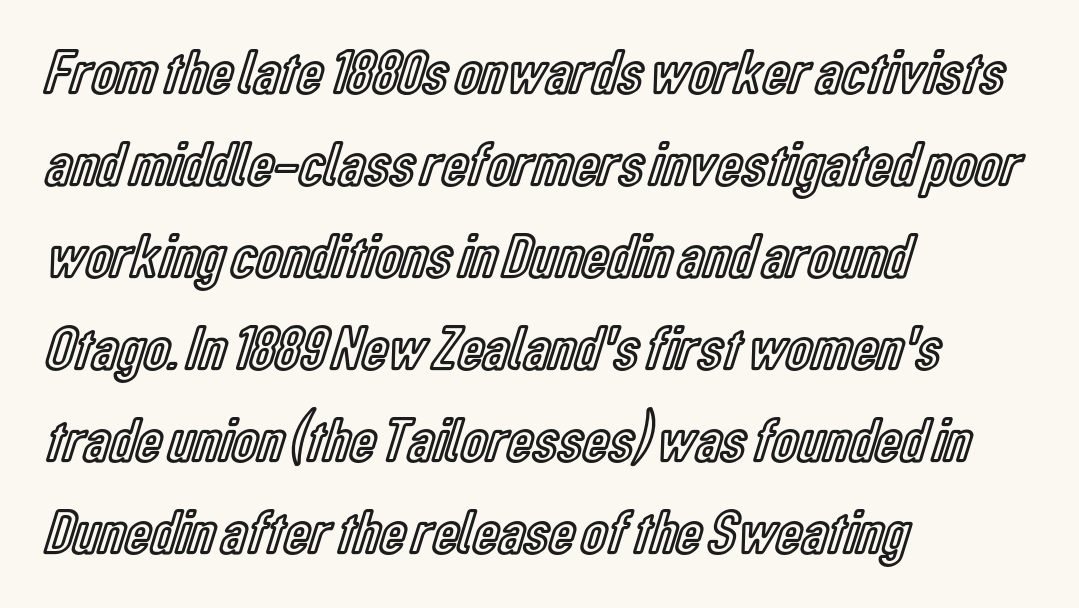
Q: Is the text italic (slanted)? A: Yes.
Q: Is the text underlined? A: No.
Q: How is the paragraph aligned? A: Left-aligned.
Q: Is the spacing between letters normal or unusually wide? A: Normal.
Q: Is the spacing between lines tight, normal or loose? A: Normal.
Q: Width (condensed, normal, or wide)? A: Condensed.
Q: x-height? A: Medium.
Q: Monospaced? A: No.
